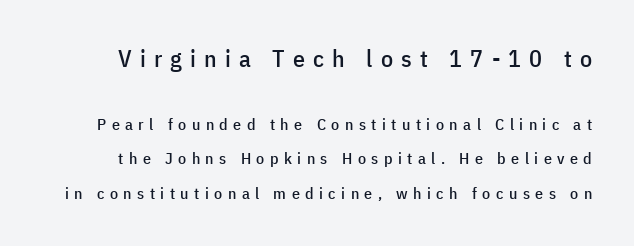
Q: Is the text italic (slanted)? A: No, it is upright.
Q: Is the text underlined? A: No.
Q: Is the spacing between letters normal or unusually wide? A: Unusually wide.
Q: Is the spacing between lines tight, normal or loose? A: Loose.
Q: Which block of text is set in a larger size, the first (top) or the second (bottom)? A: The first (top) one.
